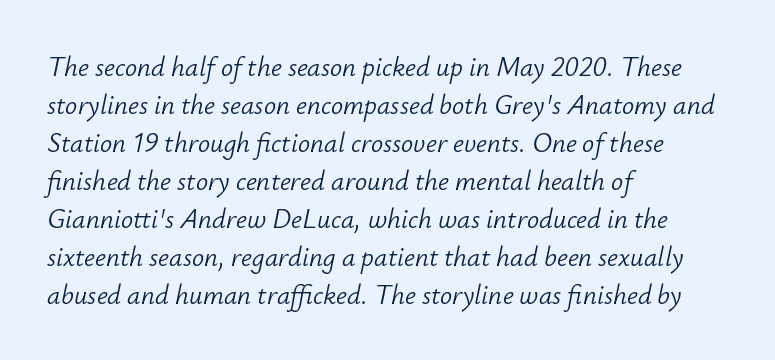
What stands out about the letter spacing? Nothing — it is the standard amount. The ragged edge is on the right, which tells us the setting is flush left. Summary of vertical rhythm: regular, with standard interline spacing. The strokes carry an ordinary text weight at most.
